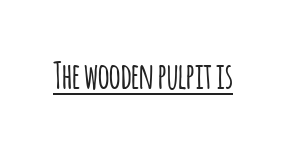
Q: Is the text italic (slanted)? A: No, it is upright.
Q: Is the typeface a serif or a sans-serif typeface? A: Sans-serif.
Q: Is the text underlined? A: Yes.
Q: Is the spacing between letters normal or unusually wide? A: Normal.
Q: Width (condensed, normal, or wide)? A: Condensed.
Q: Stroke contrast? A: Low.
Q: x-height? A: Large.
Q: Monospaced? A: No.
